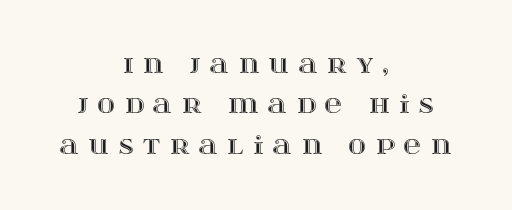
These lines are centered, leaving both edges ragged. The passage shown has open, widely tracked lettering throughout. Vertically, the passage feels balanced, rows spaced as you'd expect. These lines were composed using upright roman letters.
